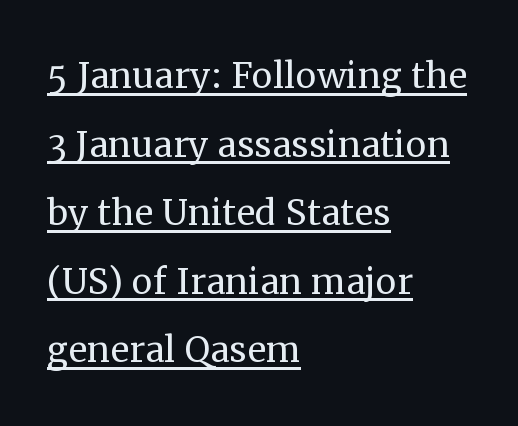
Q: Is the text bold? A: No.
Q: Is the text italic (slanted)? A: No, it is upright.
Q: Is the typeface a serif or a sans-serif typeface? A: Serif.
Q: Is the text underlined? A: Yes.
Q: How is the paragraph aligned? A: Left-aligned.
Q: Is the spacing between letters normal or unusually wide? A: Normal.
Q: Is the spacing between lines tight, normal or loose? A: Normal.
Q: Width (condensed, normal, or wide)? A: Normal.
Q: Stroke contrast? A: Medium.
Q: x-height? A: Medium.
Q: Monospaced? A: No.
